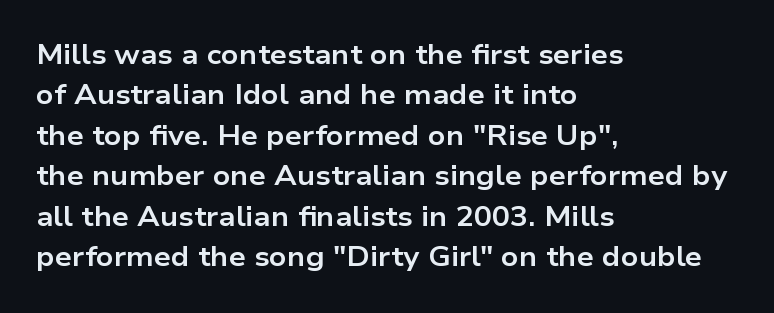
Look at the tracking — it's just the regular setting, nothing added. A classic flush-left, rag-right setting is used for this passage. Lines of text with bare space underneath. The font's upright variant was chosen for this text.
